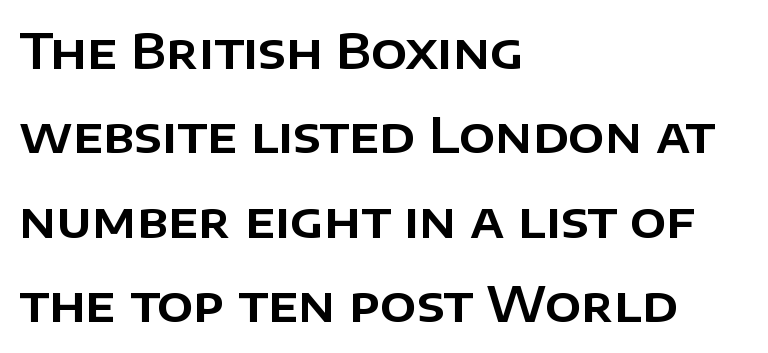
Stroke terminals: plain, sans-serif. If you drew a ruler down the left edge, every line would touch it. Compared with typical body copy, the letter spacing here is the same. The font's upright variant was chosen for this text.
